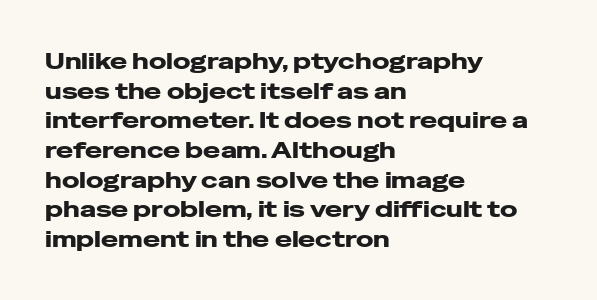
The image shows 23 px text type, upright; set left-aligned, normal line spacing (1.29x), normal letter spacing, not underlined.
